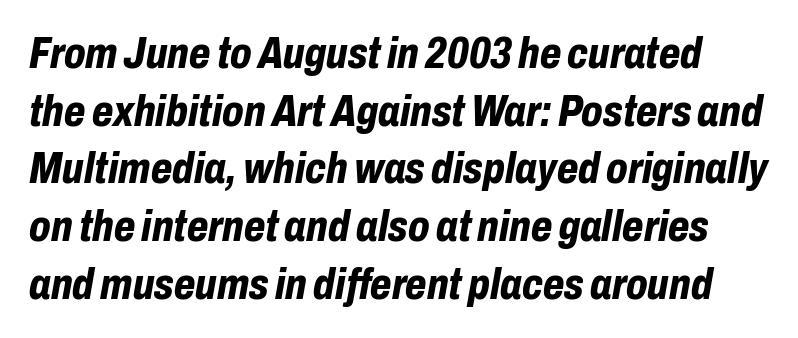
The image shows 44 px bold, condensed type, italic (leaning right); set normal line spacing (1.31x), normal letter spacing, not underlined; low stroke contrast and a medium x-height.
